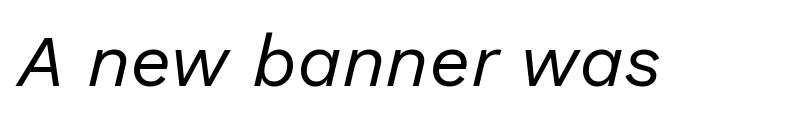
The image shows 73 px regular-weight type, italic (leaning right); set normal letter spacing, not underlined; low stroke contrast and a medium x-height.
